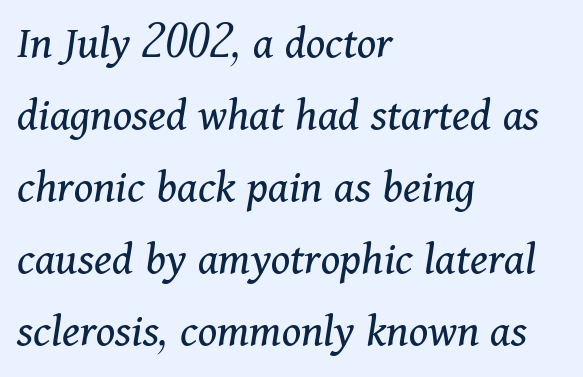
Reading down the block, your eye returns to a fixed left position each line. The area under the type is left untouched. Summary of vertical rhythm: regular, with standard interline spacing. A quiet, ordinary-to-light weight characterises the typeface. The rendering applies a slant to the glyphs. Proportional: the letters do not fall into vertical columns.
